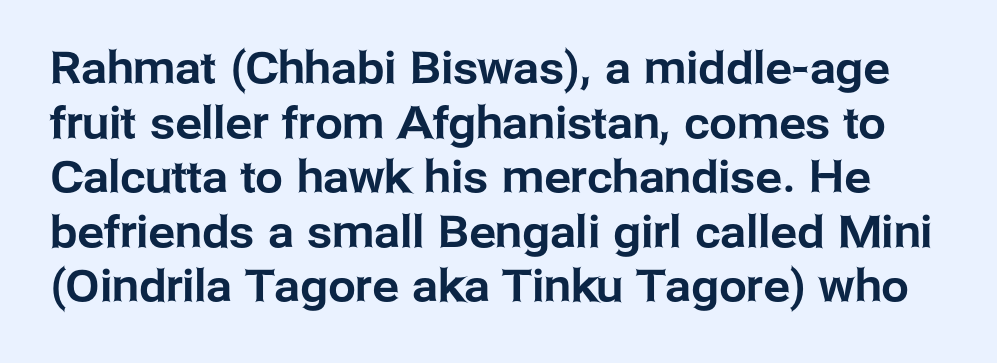
Vertical strokes here are truly vertical. The rendering uses natural spacing where letterforms have individual widths. Decoration check: the copy has no underline. Honestly, the letter spacing is just normal — you wouldn't notice it. The face used here is a sans, in the tradition of grotesques and geometrics.
